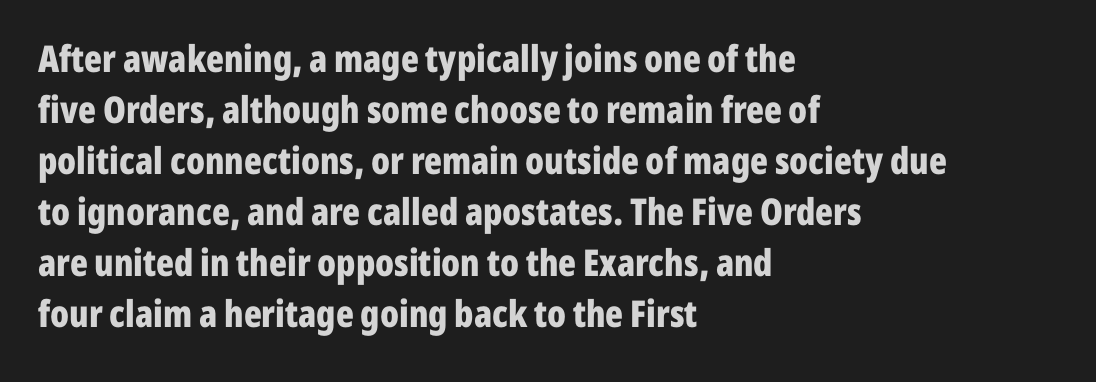
Q: Is the text bold? A: Yes.
Q: Is the text italic (slanted)? A: No, it is upright.
Q: Is the typeface a serif or a sans-serif typeface? A: Sans-serif.
Q: Is the text underlined? A: No.
Q: How is the paragraph aligned? A: Left-aligned.
Q: Is the spacing between letters normal or unusually wide? A: Normal.
Q: Is the spacing between lines tight, normal or loose? A: Normal.
Q: Width (condensed, normal, or wide)? A: Condensed.
Q: Stroke contrast? A: Low.
Q: x-height? A: Medium.
Q: Monospaced? A: No.
